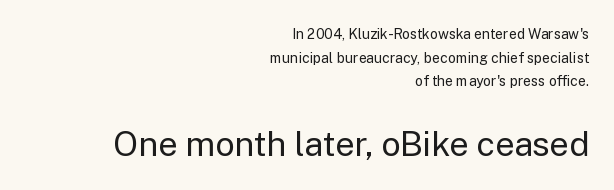
The image shows 34 px regular-weight sans-serif type, upright; set right-aligned, normal line spacing (1.69x), normal letter spacing, not underlined; the second (bottom) block is 2.43x larger; low stroke contrast and a medium x-height.
